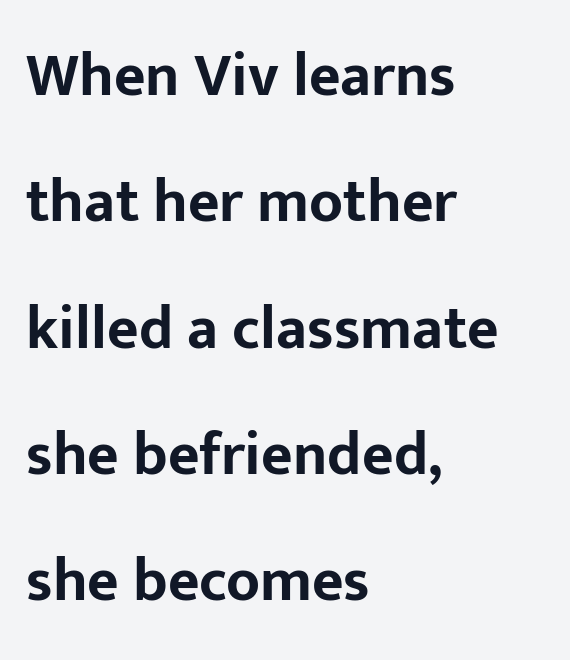
Q: Is the text bold? A: Yes.
Q: Is the text italic (slanted)? A: No, it is upright.
Q: Is the typeface a serif or a sans-serif typeface? A: Sans-serif.
Q: Is the text underlined? A: No.
Q: How is the paragraph aligned? A: Left-aligned.
Q: Is the spacing between letters normal or unusually wide? A: Normal.
Q: Is the spacing between lines tight, normal or loose? A: Loose.
Q: Width (condensed, normal, or wide)? A: Normal.
Q: Stroke contrast? A: Low.
Q: x-height? A: Medium.
Q: Monospaced? A: No.
